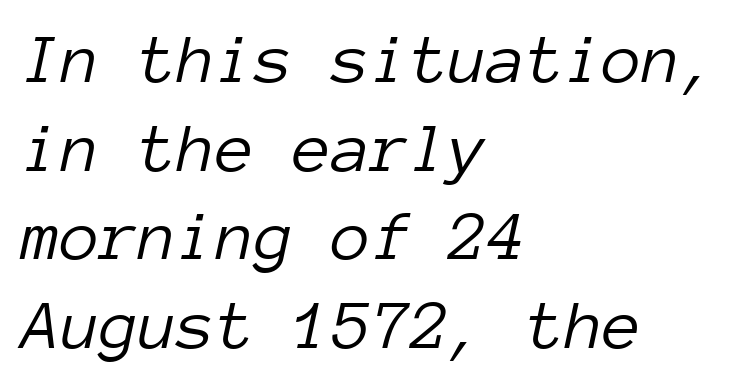
{"italic": "yes", "lean": "right", "slant_degrees": 12, "bold": "no", "weight": "light", "width": "normal", "stroke_contrast": "low", "x_height": "medium", "monospaced": "yes", "underline": "no", "align": "left", "line_spacing": "normal", "line_spacing_ratio": 1.25, "letter_spacing": "normal", "letter_spacing_em": 0.0, "glyph_px": 71}
